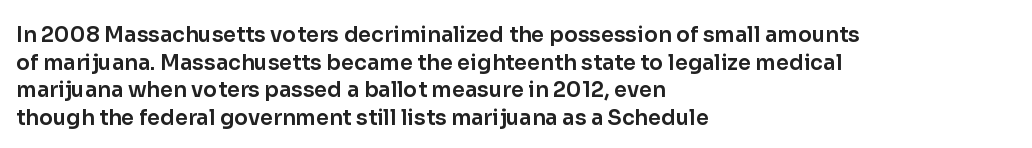
Q: Is the text italic (slanted)? A: No, it is upright.
Q: Is the text underlined? A: No.
Q: How is the paragraph aligned? A: Left-aligned.
Q: Is the spacing between letters normal or unusually wide? A: Normal.
Q: Is the spacing between lines tight, normal or loose? A: Normal.
